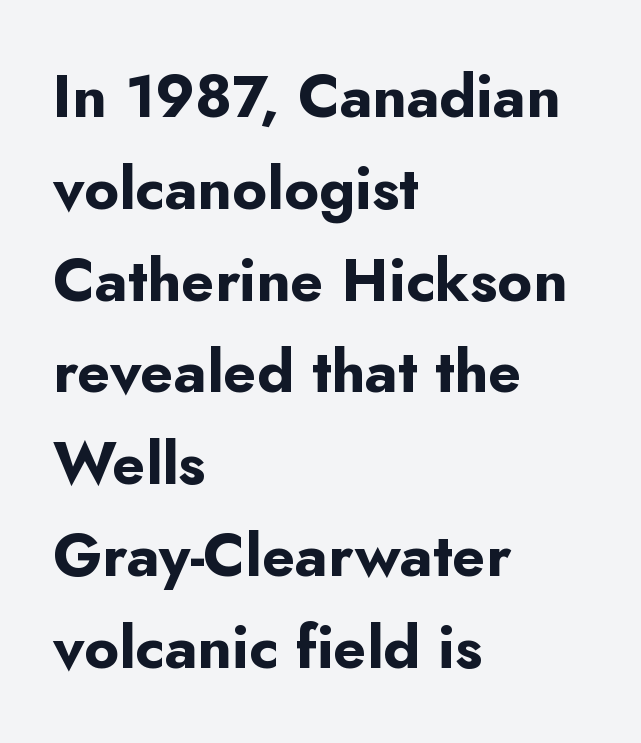
The image shows 60 px bold sans-serif type, upright; set left-aligned, normal line spacing (1.53x), normal letter spacing, not underlined; low stroke contrast and a small x-height.
